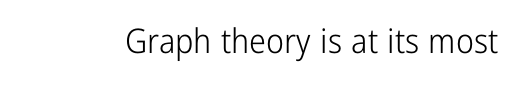
{"serif": "no", "italic": "no", "bold": "no", "weight": "light", "width": "condensed", "stroke_contrast": "low", "x_height": "medium", "monospaced": "no", "underline": "no", "letter_spacing": "normal", "letter_spacing_em": 0.0, "glyph_px": 34}
